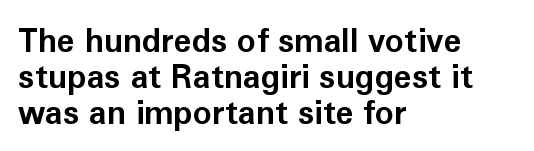
Tracking value appears to be zero — textbook default spacing. This is heavy type, rendered in bold. Style check: upright. A typesetter would call this proportional, since set widths differ per character. No feet cap the strokes, marking this as sans-serif type. Underlining? Definitely not there.
